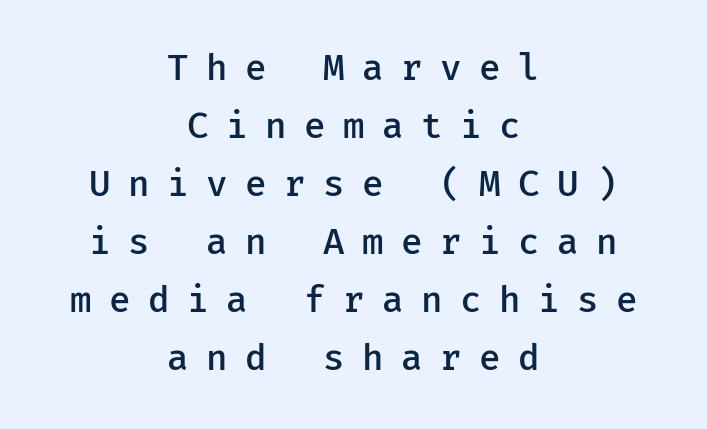
Q: Is the text bold? A: Semi-bold.
Q: Is the text italic (slanted)? A: No, it is upright.
Q: Is the typeface a serif or a sans-serif typeface? A: Sans-serif.
Q: Is the text underlined? A: No.
Q: How is the paragraph aligned? A: Centered.
Q: Is the spacing between letters normal or unusually wide? A: Unusually wide.
Q: Is the spacing between lines tight, normal or loose? A: Normal.
Q: Width (condensed, normal, or wide)? A: Normal.
Q: Stroke contrast? A: Low.
Q: x-height? A: Medium.
